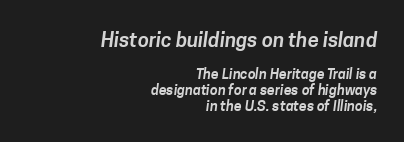
The image shows 20 px text type; set right-aligned, tight line spacing (1.12x), normal letter spacing, not underlined; the first (top) block is 1.43x larger.
